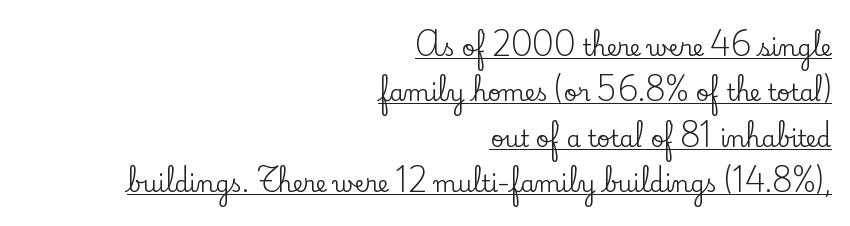
{"italic": "no", "underline": "yes", "align": "right", "line_spacing": "loose", "line_spacing_ratio": 1.97, "letter_spacing": "normal", "letter_spacing_em": 0.0, "glyph_px": 23}
